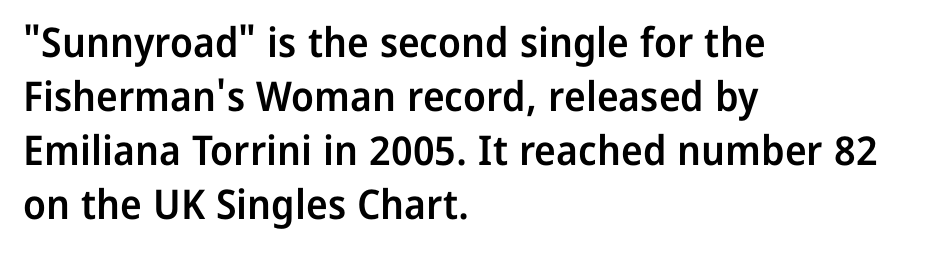
The image shows 41 px semibold sans-serif type, upright; set left-aligned, normal line spacing (1.32x), normal letter spacing, not underlined; low stroke contrast and a medium x-height.
